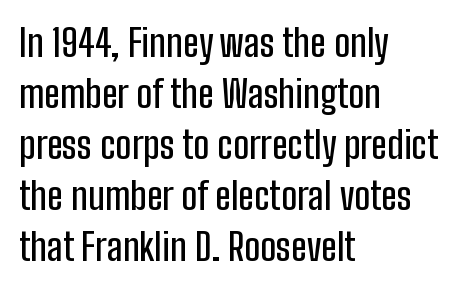
Q: Is the text italic (slanted)? A: No, it is upright.
Q: Is the typeface a serif or a sans-serif typeface? A: Sans-serif.
Q: Is the text underlined? A: No.
Q: How is the paragraph aligned? A: Left-aligned.
Q: Is the spacing between letters normal or unusually wide? A: Normal.
Q: Is the spacing between lines tight, normal or loose? A: Normal.
Q: Width (condensed, normal, or wide)? A: Condensed.
Q: Stroke contrast? A: Low.
Q: x-height? A: Medium.
Q: Monospaced? A: No.
